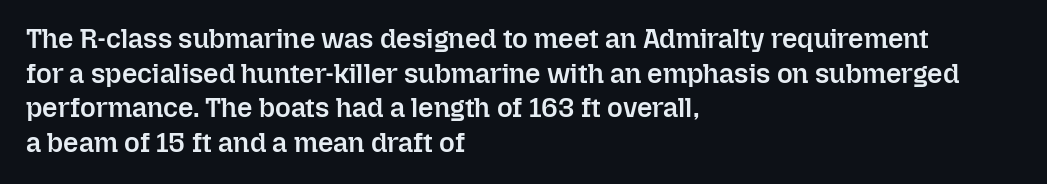
The image shows 27 px text type, upright; set left-aligned, normal line spacing (1.28x), normal letter spacing, not underlined.
